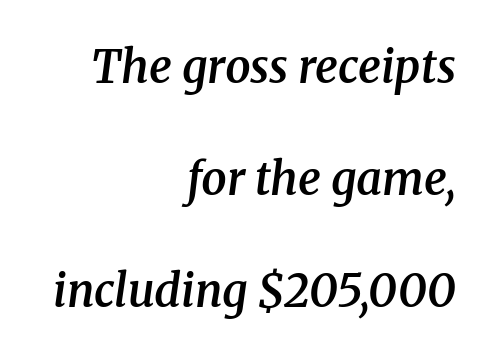
The image shows 45 px semibold serif type, italic (leaning right); set right-aligned, loose line spacing (2.49x), normal letter spacing, not underlined; medium stroke contrast and a medium x-height.
